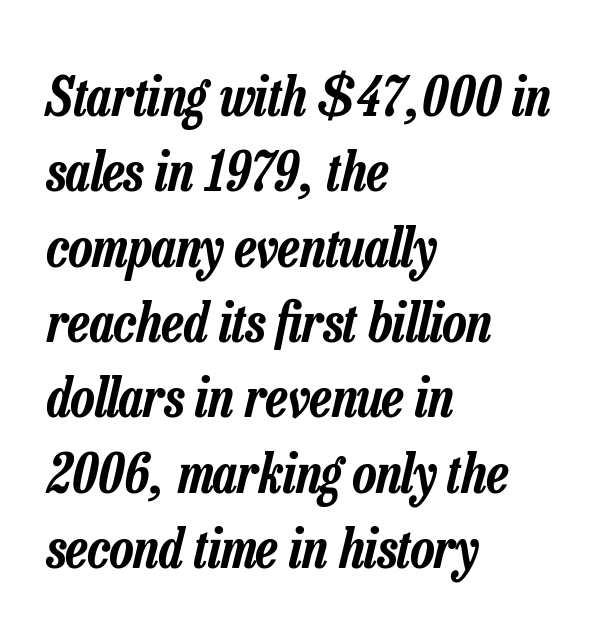
The ragged edge is on the right, which tells us the setting is flush left. The passage shown has conventional tracking throughout. This rendering features lettering with no underline. Proportional: the letters do not fall into vertical columns. This block has exactly the height ordinary leading produces. The rendering applies a slant to the glyphs.
